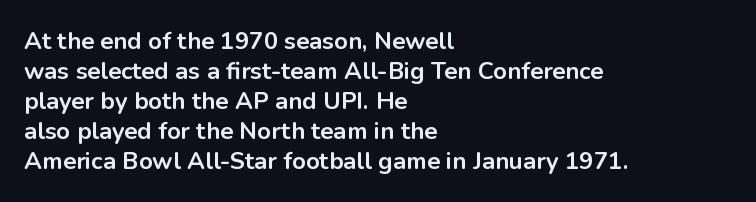
Q: Is the text bold? A: Yes.
Q: Is the text italic (slanted)? A: No, it is upright.
Q: Is the text underlined? A: No.
Q: How is the paragraph aligned? A: Left-aligned.
Q: Is the spacing between letters normal or unusually wide? A: Normal.
Q: Is the spacing between lines tight, normal or loose? A: Normal.
